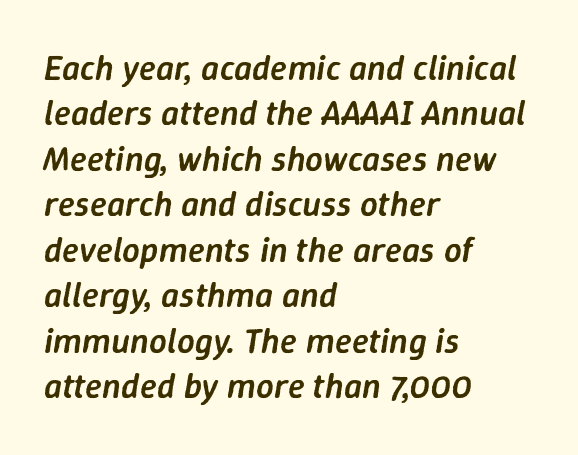
{"italic": "yes", "lean": "right", "slant_degrees": 9, "bold": "semi", "weight": "semibold", "width": "normal", "stroke_contrast": "low", "x_height": "medium", "monospaced": "no", "underline": "no", "align": "left", "line_spacing": "normal", "line_spacing_ratio": 1.3, "letter_spacing": "normal", "letter_spacing_em": 0.0, "glyph_px": 35}
